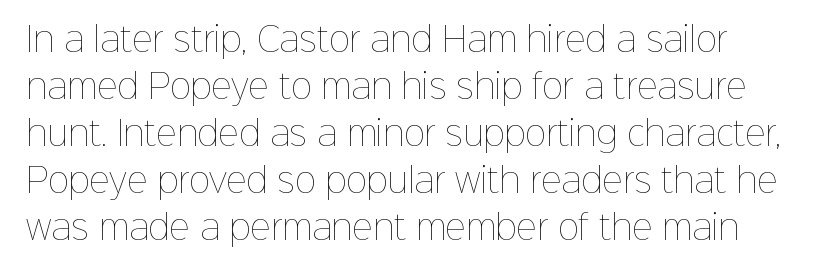
The image shows 32 px thin type, upright; set normal line spacing (1.47x), normal letter spacing, not underlined; low stroke contrast and a medium x-height.
